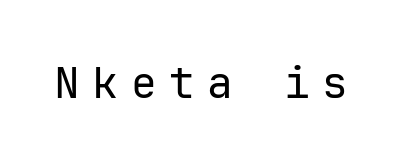
{"serif": "no", "italic": "no", "bold": "no", "weight": "regular", "width": "normal", "stroke_contrast": "low", "x_height": "medium", "monospaced": "yes", "underline": "no", "letter_spacing": "wide", "letter_spacing_em": 0.29, "glyph_px": 43}
